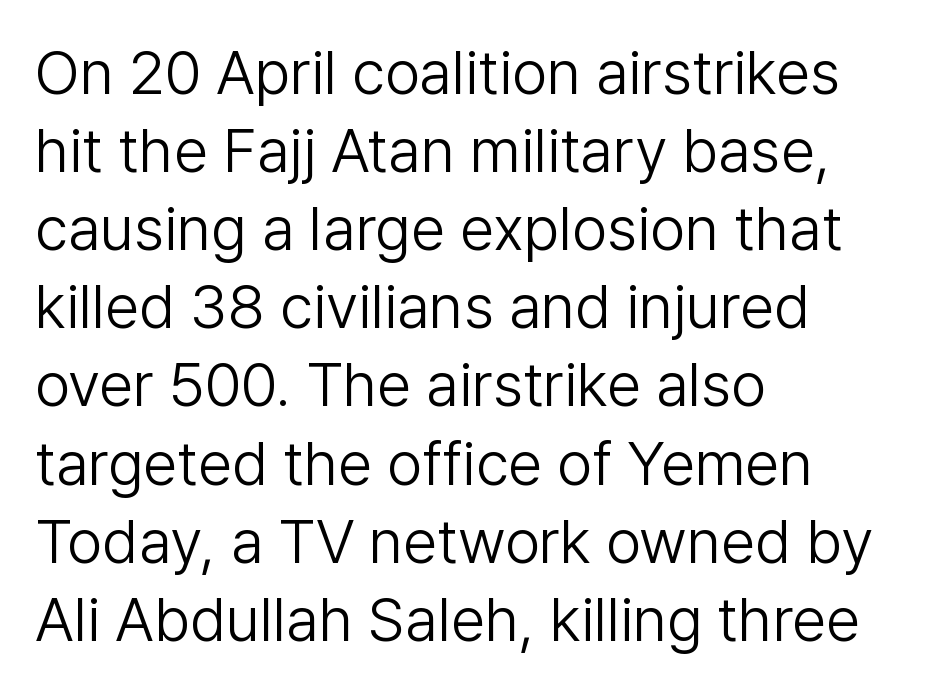
{"serif": "no", "italic": "no", "bold": "no", "weight": "light", "width": "normal", "stroke_contrast": "low", "x_height": "medium", "monospaced": "no", "underline": "no", "align": "left", "line_spacing": "normal", "line_spacing_ratio": 1.26, "letter_spacing": "normal", "letter_spacing_em": 0.0, "glyph_px": 62}
